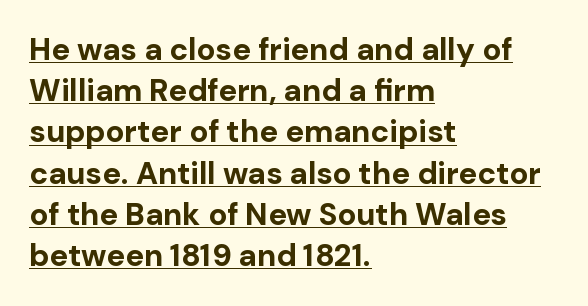
These lines sit exactly where default settings would place them. What kind of face is this? One without serifs — a sans. How are the letters spaced? Ordinarily, with no added tracking. All the whitespace from short lines collects on the right.
